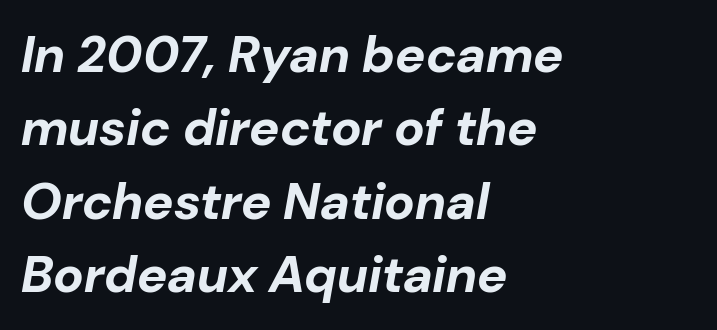
The image shows 51 px bold type, italic (leaning right); set left-aligned, normal line spacing (1.44x), normal letter spacing, not underlined; low stroke contrast and a medium x-height.
